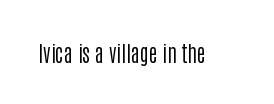
Q: Is the text bold? A: No.
Q: Is the text italic (slanted)? A: No, it is upright.
Q: Is the text underlined? A: No.
Q: Is the spacing between letters normal or unusually wide? A: Normal.
